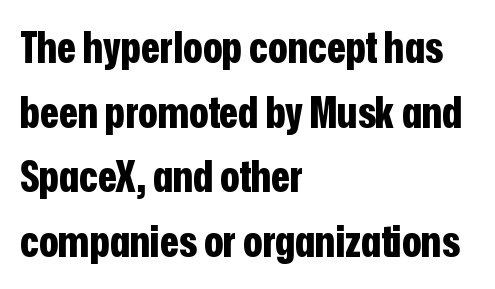
Note: no serifs on the glyphs. Is there any slant? The stems are plumb. The rendering uses a moderate line-height, typical for paragraphs. Characters follow at the spacing the type designer built in. Looks like regular typesetting: each glyph gets only the width it needs.
